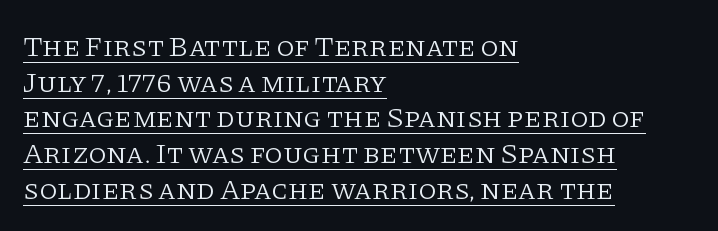
Teacher's note: observe the even left margin — that is flush-left alignment. Unbolded letterforms with no extra heft. A typesetter would call this zero additional tracking. Letterform terminals end in serifs throughout the passage.
